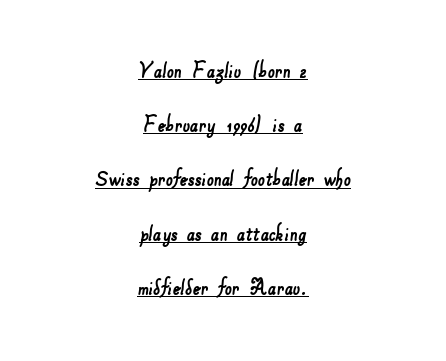
{"underline": "yes", "align": "center", "line_spacing": "loose", "line_spacing_ratio": 2.17, "letter_spacing": "normal", "letter_spacing_em": 0.0, "glyph_px": 25}
